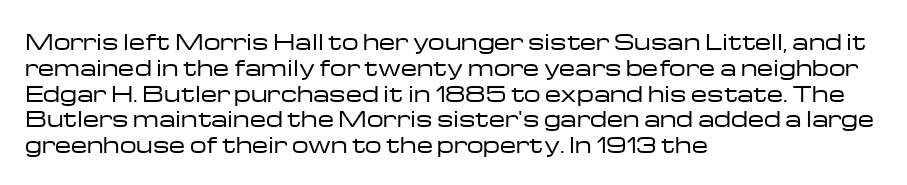
The image shows 21 px text type, upright; set left-aligned, line spacing 1.23x, normal letter spacing, not underlined.
